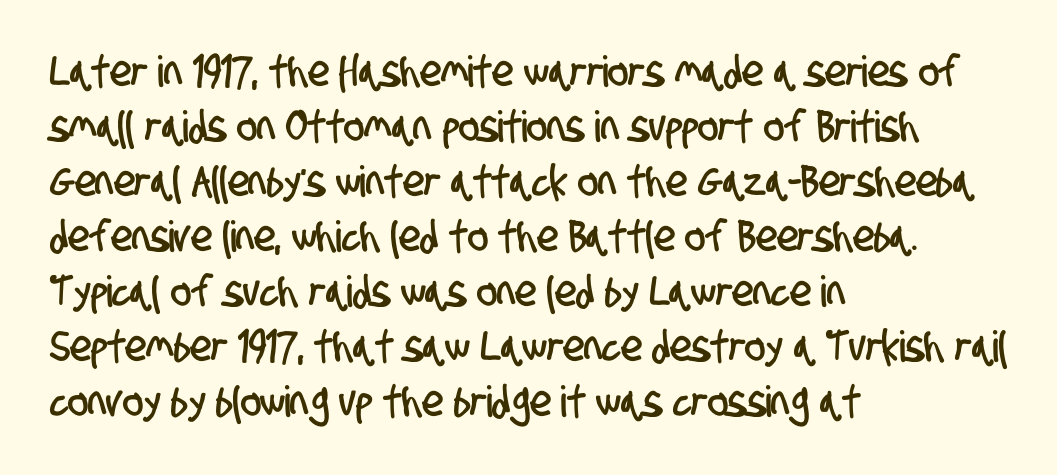
Character widths vary here, with narrow letters taking less room than wide ones. Plain, unruled lines of type. Students, note that the glyphs here touch the page at normal intervals. Is there much room between lines? A standard amount, neither cramped nor airy. The ragged edge is on the right, which tells us the setting is flush left. Serif or sans? Sans — the stroke terminals are bare.
